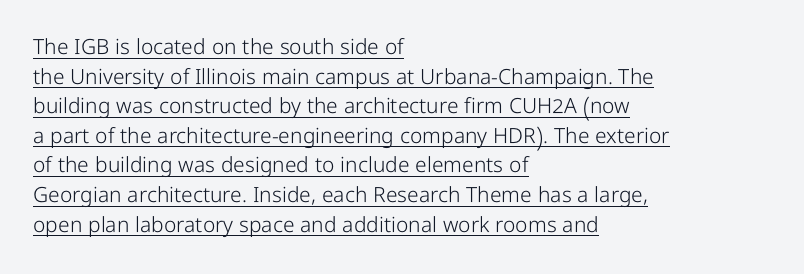
Glyph-to-glyph distance matches everyday printed text. Unbolded letterforms with no extra heft. This is underlined copy, the kind a proofreader might mark for attention. The axis of the letterforms is exactly vertical. Regarding leading, the lines here are spaced in the standard way.
